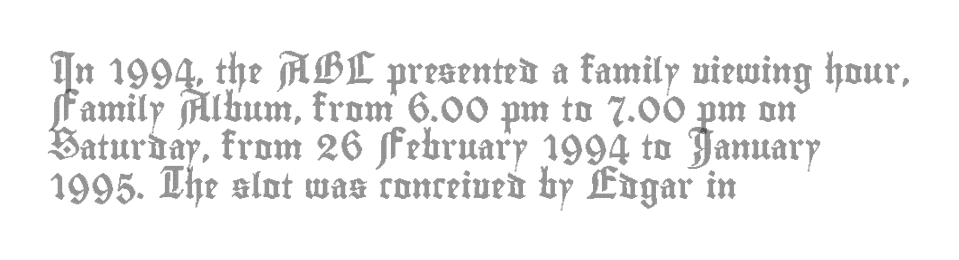
{"italic": "no", "underline": "no", "align": "left", "line_spacing": "normal", "line_spacing_ratio": 1.53, "letter_spacing": "normal", "letter_spacing_em": 0.0, "glyph_px": 25}
